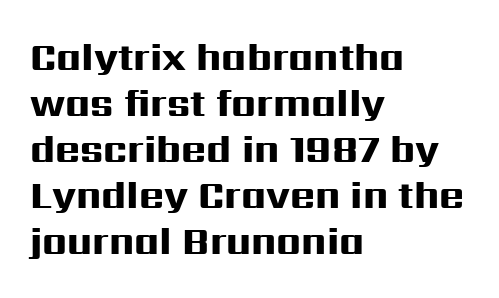
Spacing verdict: proportional, widths tailored to each character. This rendering features lettering with no underline. The ragged edge is on the right, which tells us the setting is flush left. Look at the bottom of the vertical strokes: they stop flat, with no serifs. Each word holds together tightly as a unit, with standard inter-letter gaps.
